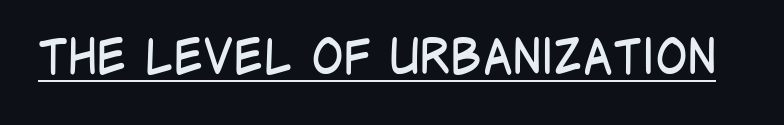
Q: Is the text bold? A: No.
Q: Is the text italic (slanted)? A: No, it is upright.
Q: Is the typeface a serif or a sans-serif typeface? A: Sans-serif.
Q: Is the text underlined? A: Yes.
Q: Is the spacing between letters normal or unusually wide? A: Normal.
Q: Width (condensed, normal, or wide)? A: Condensed.
Q: Stroke contrast? A: Low.
Q: x-height? A: Large.
Q: Monospaced? A: No.
